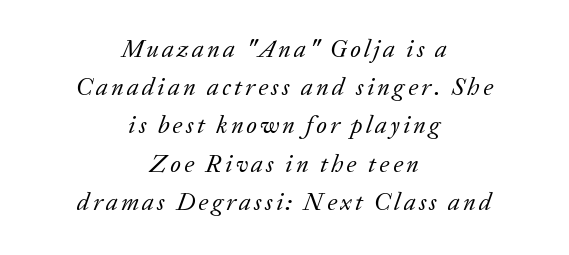
{"italic": "yes", "lean": "right", "slant_degrees": 20, "bold": "no", "underline": "no", "align": "center", "line_spacing": "normal", "line_spacing_ratio": 1.53, "glyph_px": 25}
